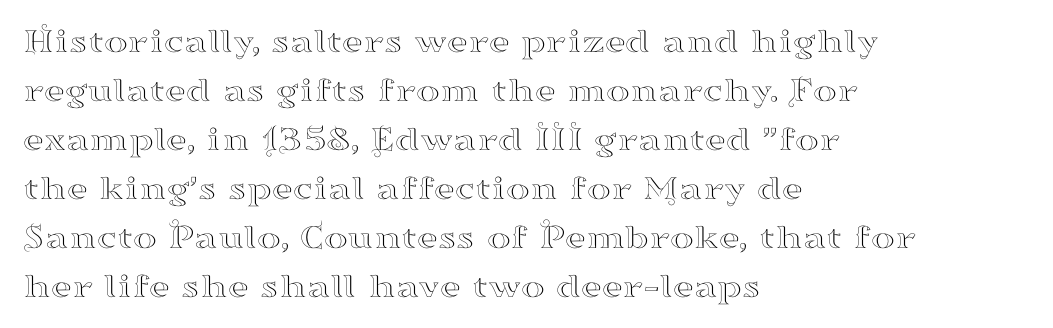
A roman cut, with each character standing at attention. Reading down the column, the eye jumps a familiar distance to each next line. Every row of glyphs begins at an identical x-position on the left. Serifs: yes, visible at the terminals of the letterforms.
